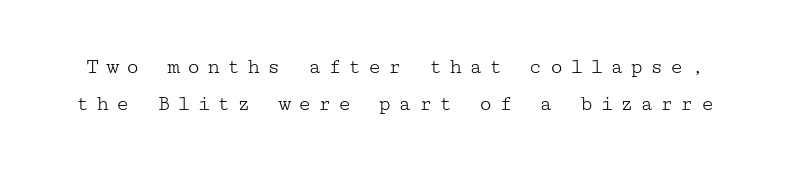
The image shows 22 px text type, upright; set normal line spacing (1.7x), unusually wide letter spacing (+0.31 em), not underlined.
